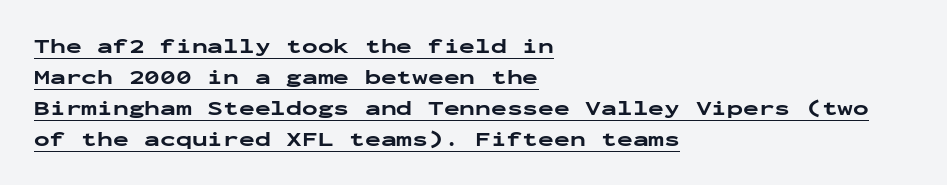
{"italic": "no", "bold": "yes", "underline": "yes", "align": "left", "line_spacing": "normal", "line_spacing_ratio": 1.48, "letter_spacing": "normal", "letter_spacing_em": 0.0, "glyph_px": 21}
